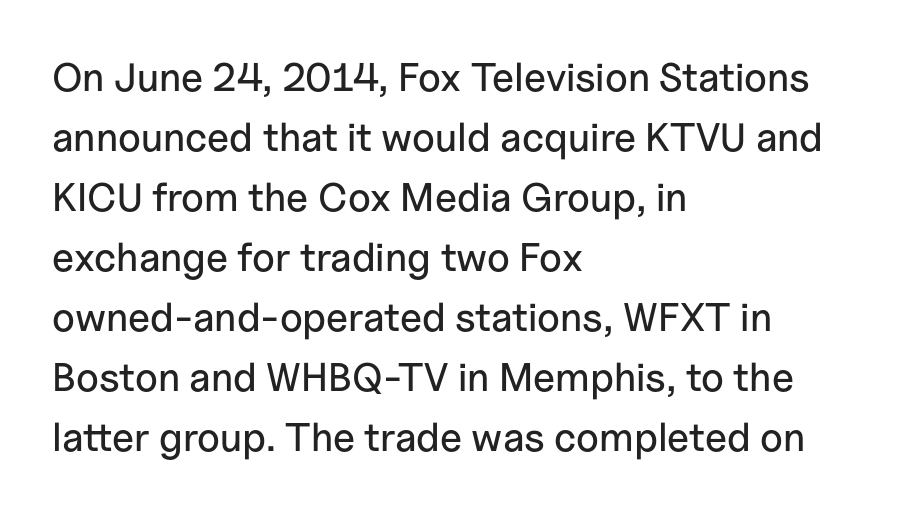
{"serif": "no", "italic": "no", "width": "normal", "stroke_contrast": "low", "x_height": "medium", "monospaced": "no", "underline": "no", "align": "left", "line_spacing": "normal", "line_spacing_ratio": 1.5, "letter_spacing": "normal", "letter_spacing_em": 0.0, "glyph_px": 40}
